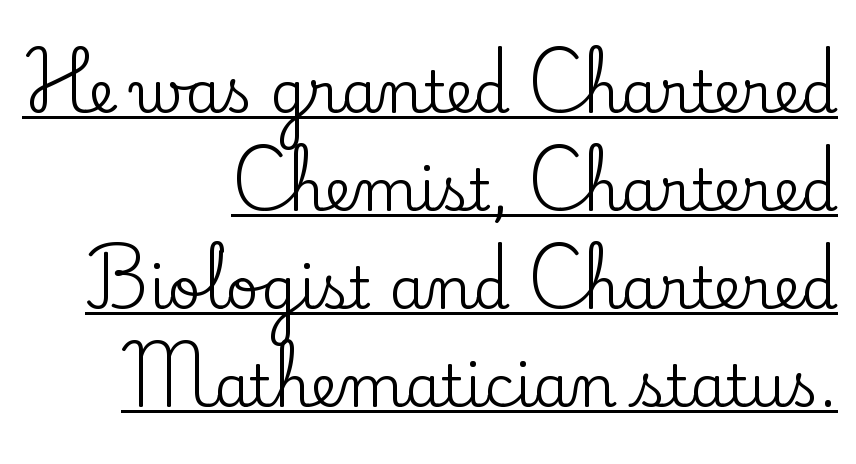
{"serif": "yes", "italic": "no", "width": "normal", "stroke_contrast": "low", "x_height": "small", "monospaced": "no", "underline": "yes", "align": "right", "line_spacing": "normal", "line_spacing_ratio": 1.69, "letter_spacing": "normal", "letter_spacing_em": 0.0, "glyph_px": 58}
